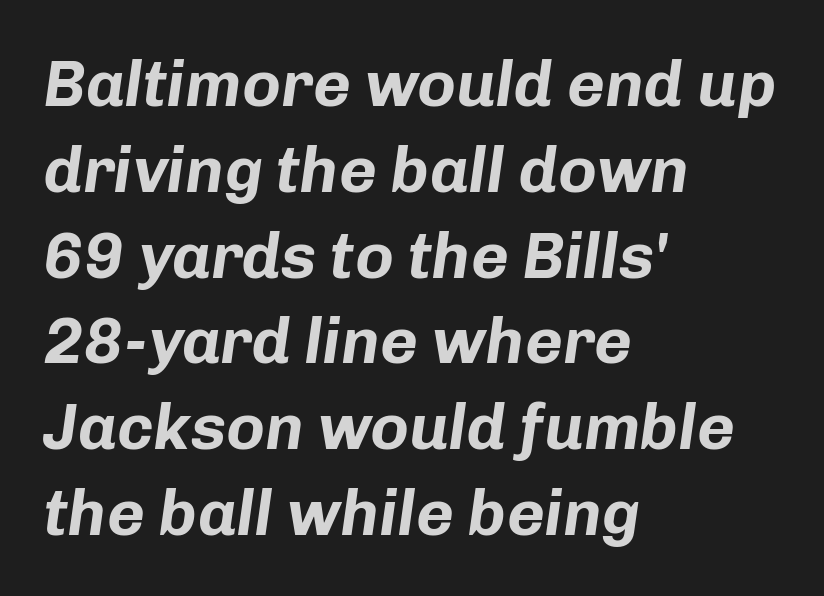
The image shows 65 px bold type, italic (leaning right); set left-aligned, normal line spacing (1.32x), normal letter spacing, not underlined; low stroke contrast and a medium x-height.
